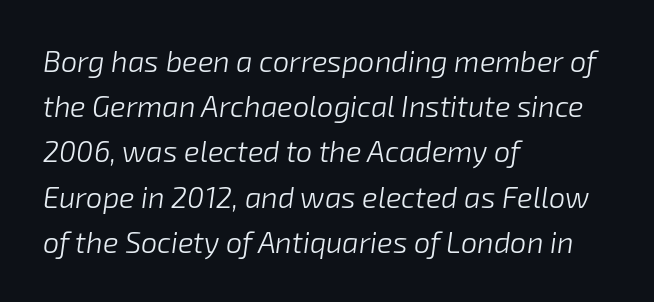
{"italic": "yes", "lean": "right", "slant_degrees": 8, "bold": "no", "weight": "light", "width": "normal", "stroke_contrast": "low", "x_height": "medium", "monospaced": "no", "underline": "no", "align": "left", "line_spacing": "normal", "line_spacing_ratio": 1.56, "letter_spacing": "normal", "letter_spacing_em": 0.0, "glyph_px": 29}
